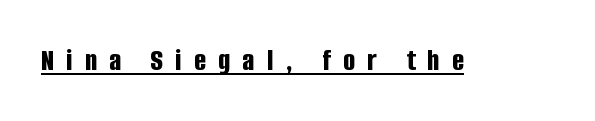
Q: Is the text bold? A: Yes.
Q: Is the text italic (slanted)? A: No, it is upright.
Q: Is the typeface a serif or a sans-serif typeface? A: Sans-serif.
Q: Is the text underlined? A: Yes.
Q: Is the spacing between letters normal or unusually wide? A: Unusually wide.
Q: Width (condensed, normal, or wide)? A: Condensed.
Q: Stroke contrast? A: Low.
Q: x-height? A: Large.
Q: Monospaced? A: No.
